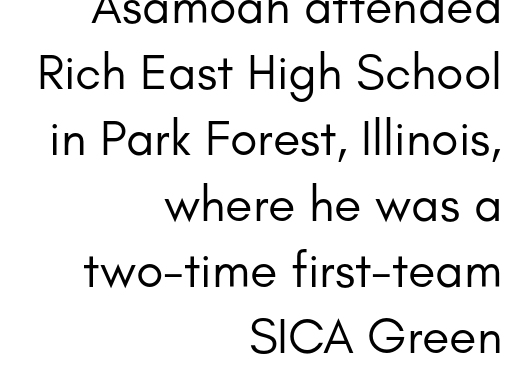
The rendering uses natural spacing where letterforms have individual widths. The rendering uses a moderate line-height, typical for paragraphs. These lines were composed using upright roman letters. Counters stay open thanks to moderate or lighter strokes. Nobody touched the tracking dial on this one. The space beneath each line is pristine and unruled.
